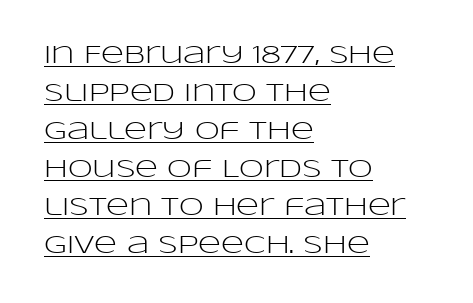
Q: Is the text bold? A: No.
Q: Is the text italic (slanted)? A: No, it is upright.
Q: Is the text underlined? A: Yes.
Q: How is the paragraph aligned? A: Left-aligned.
Q: Is the spacing between letters normal or unusually wide? A: Normal.
Q: Is the spacing between lines tight, normal or loose? A: Normal.
